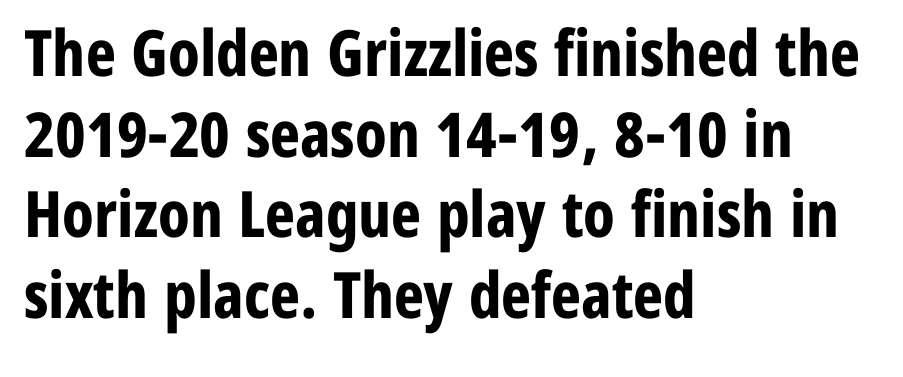
The image shows 64 px bold, condensed sans-serif type, upright; set left-aligned, normal line spacing (1.26x), normal letter spacing, not underlined; low stroke contrast and a medium x-height.
